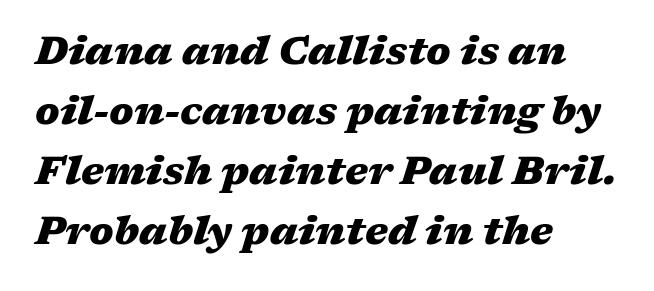
{"italic": "yes", "lean": "right", "slant_degrees": 17, "bold": "yes", "weight": "heavy", "width": "wide", "stroke_contrast": "medium", "x_height": "medium", "monospaced": "no", "underline": "no", "align": "left", "line_spacing": "normal", "line_spacing_ratio": 1.54, "letter_spacing": "normal", "letter_spacing_em": 0.0, "glyph_px": 39}
